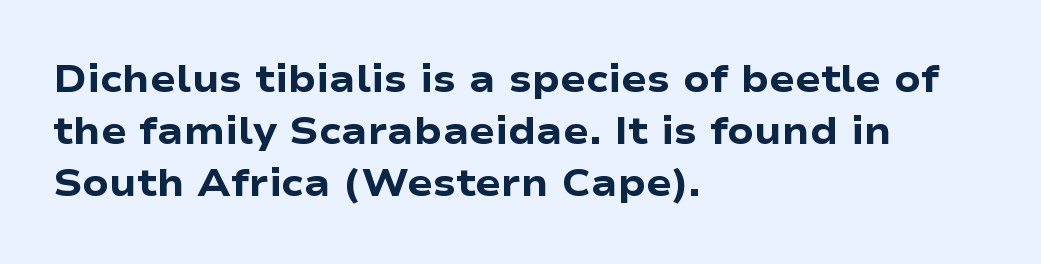
Heavy, bold letterforms. Standard letterfit; no display-style spreading of the glyphs. Varying glyph widths throughout — classic text-font behaviour. Posture: straight, roman, zero tilt. Lines of text with bare space underneath. Reading down the column, the eye jumps a familiar distance to each next line.
